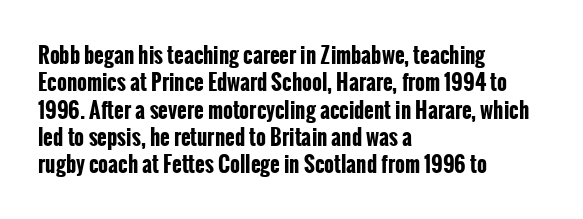
{"italic": "no", "bold": "yes", "underline": "no", "align": "left", "line_spacing": "normal", "line_spacing_ratio": 1.3, "letter_spacing": "normal", "letter_spacing_em": 0.0, "glyph_px": 21}
